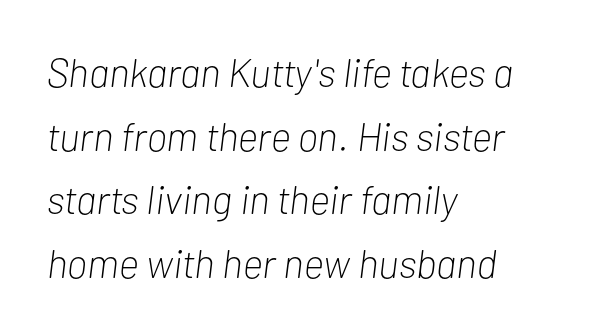
The image shows 40 px light, condensed type, italic (leaning right); set left-aligned, normal line spacing (1.59x), normal letter spacing, not underlined; low stroke contrast and a medium x-height.
